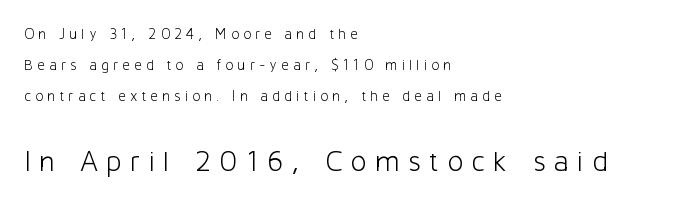
Q: Is the text bold? A: No.
Q: Is the text italic (slanted)? A: No, it is upright.
Q: Is the typeface a serif or a sans-serif typeface? A: Sans-serif.
Q: Is the text underlined? A: No.
Q: How is the paragraph aligned? A: Left-aligned.
Q: Is the spacing between letters normal or unusually wide? A: Unusually wide.
Q: Is the spacing between lines tight, normal or loose? A: Loose.
Q: Which block of text is set in a larger size, the first (top) or the second (bottom)? A: The second (bottom) one.
Q: Width (condensed, normal, or wide)? A: Normal.
Q: Stroke contrast? A: Low.
Q: x-height? A: Medium.
Q: Monospaced? A: No.
